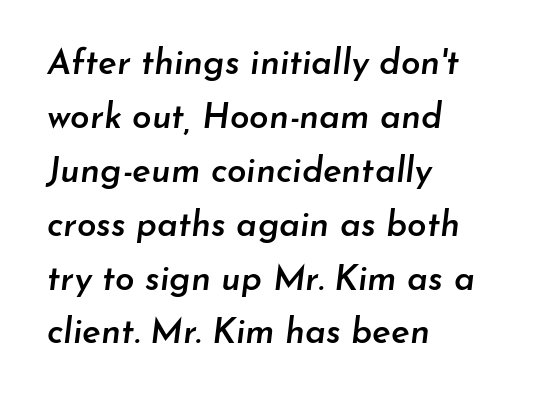
Q: Is the text bold? A: Semi-bold.
Q: Is the text italic (slanted)? A: Yes, it leans right by about 7 degrees.
Q: Is the text underlined? A: No.
Q: How is the paragraph aligned? A: Left-aligned.
Q: Is the spacing between letters normal or unusually wide? A: Normal.
Q: Is the spacing between lines tight, normal or loose? A: Normal.
Q: Width (condensed, normal, or wide)? A: Normal.
Q: Stroke contrast? A: Low.
Q: x-height? A: Small.
Q: Monospaced? A: No.
